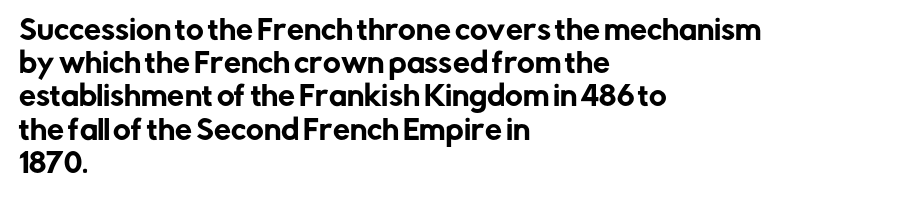
{"italic": "no", "underline": "no", "align": "left", "line_spacing_ratio": 1.23, "letter_spacing": "normal", "letter_spacing_em": 0.0, "glyph_px": 27}
